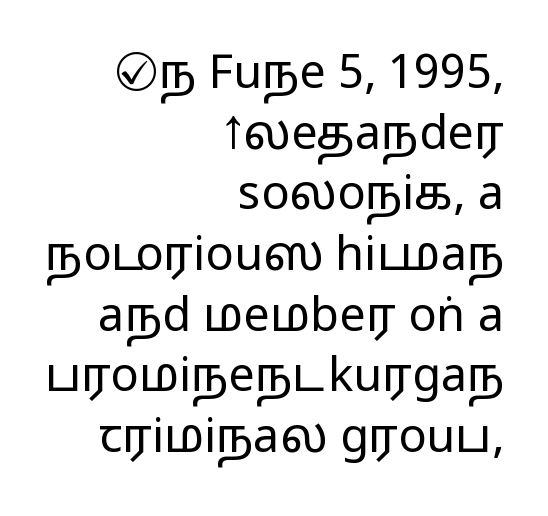
The image shows 47 px regular-weight, wide sans-serif type, upright; set right-aligned, normal line spacing (1.29x), normal letter spacing, not underlined; low stroke contrast and a medium x-height.
